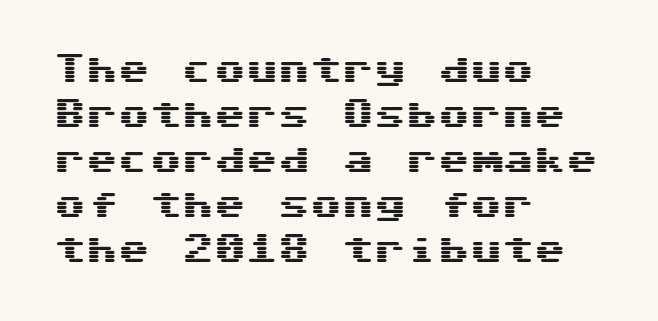
{"serif": "no", "italic": "no", "width": "wide", "stroke_contrast": "medium", "x_height": "medium", "underline": "no", "align": "left", "line_spacing": "normal", "line_spacing_ratio": 1.41, "letter_spacing": "normal", "letter_spacing_em": 0.0, "glyph_px": 32}
